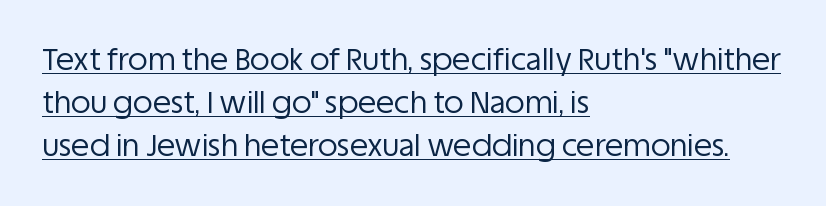
The image shows 30 px regular-weight sans-serif type, upright; set left-aligned, normal line spacing (1.43x), normal letter spacing, underlined; low stroke contrast and a large x-height.
